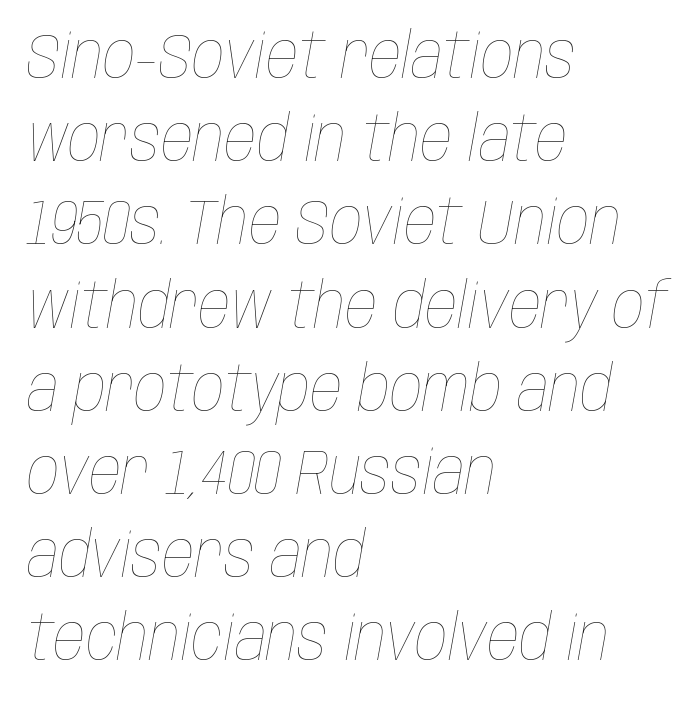
The image shows 64 px thin, condensed type, italic (leaning right); set left-aligned, normal line spacing (1.3x), normal letter spacing, not underlined; low stroke contrast and a large x-height.
